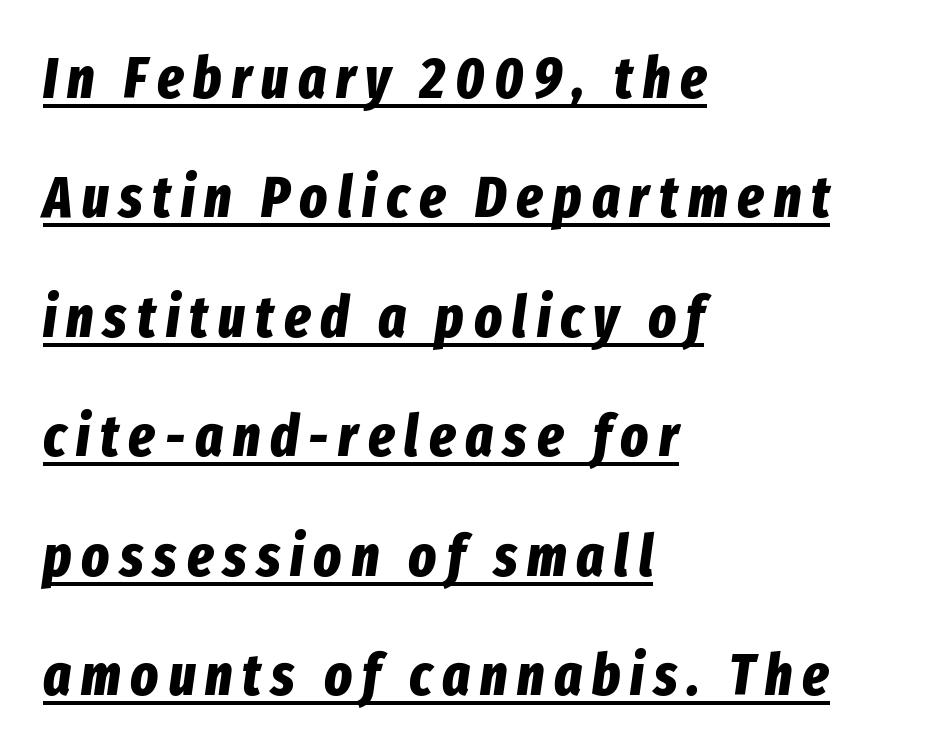
Q: Is the text bold? A: Yes.
Q: Is the text italic (slanted)? A: Yes, it leans right by about 8 degrees.
Q: Is the text underlined? A: Yes.
Q: How is the paragraph aligned? A: Left-aligned.
Q: Is the spacing between lines tight, normal or loose? A: Loose.
Q: Width (condensed, normal, or wide)? A: Condensed.
Q: Stroke contrast? A: Low.
Q: x-height? A: Medium.
Q: Monospaced? A: No.
